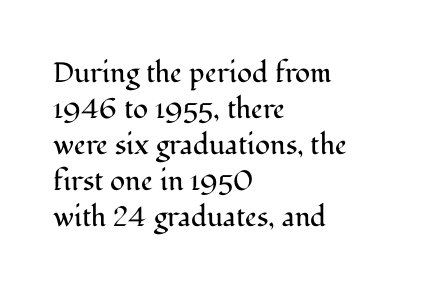
{"serif": "yes", "italic": "no", "bold": "no", "weight": "regular", "width": "normal", "stroke_contrast": "medium", "x_height": "medium", "monospaced": "no", "underline": "no", "align": "left", "line_spacing": "normal", "line_spacing_ratio": 1.29, "letter_spacing": "normal", "letter_spacing_em": 0.0, "glyph_px": 28}
